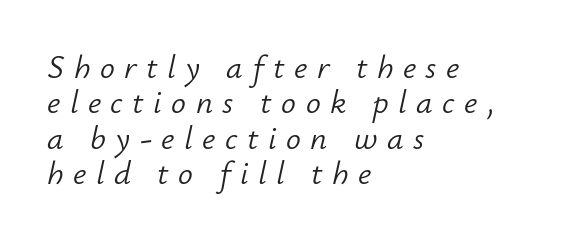
These lines have a slow, spaced-out rhythm from letter to letter. Stems here are at most as thick as an everyday book face. Teacher's note: observe the even left margin — that is flush-left alignment. The whole block is typeset with a tilt.
